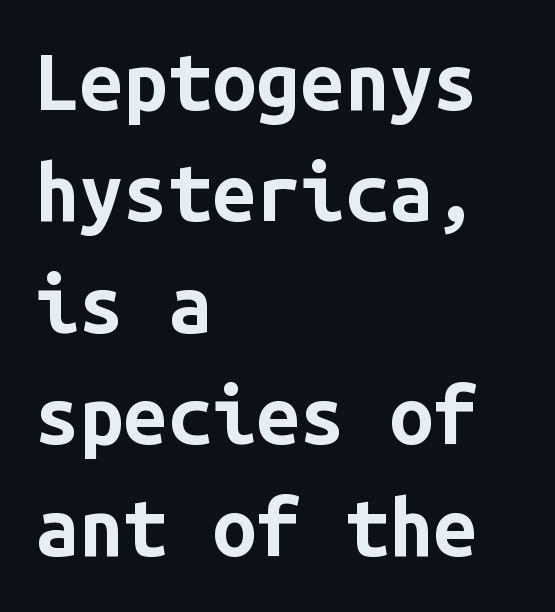
{"serif": "no", "italic": "no", "bold": "yes", "weight": "bold", "width": "normal", "stroke_contrast": "low", "x_height": "medium", "monospaced": "yes", "underline": "no", "align": "left", "line_spacing": "normal", "line_spacing_ratio": 1.41, "letter_spacing": "normal", "letter_spacing_em": 0.0, "glyph_px": 79}
